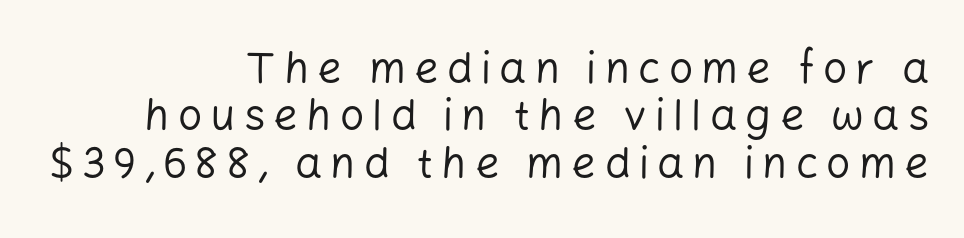
Summary of vertical rhythm: compact, with narrow interline spacing. Does the copy run flush right? Yes — the right margin is perfectly even. Ink coverage per letter is moderate at most. Quick note: not italic, upright.
